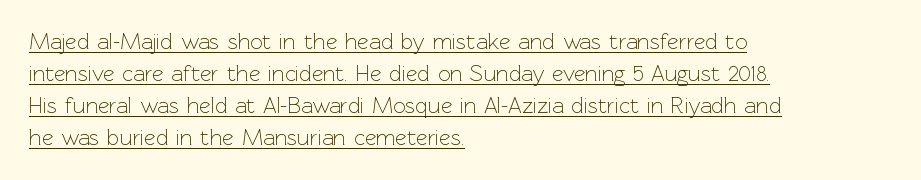
The image shows 22 px text type, upright; set left-aligned, normal line spacing (1.46x), normal letter spacing, underlined.
